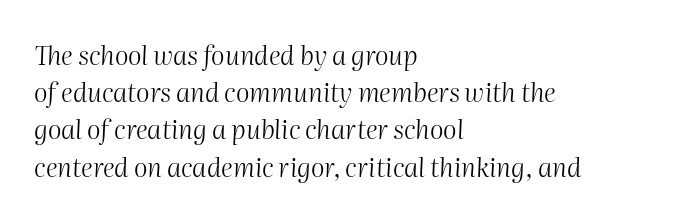
The text block is weighted toward the left margin, trailing off unevenly rightward. Words float on clear page, feet unadorned. Observe the lean: these are italic letterforms. Nothing heavy about these letters — not bold at all. The vertical gap from one line to the next is medium. Students, note that the glyphs here touch the page at normal intervals.
